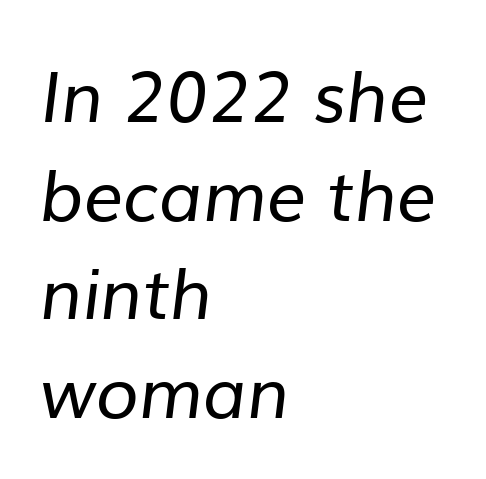
This sample has the flowing, uneven cadence of proportional lettering. No extra ink here — the face is not bold. Just letters on the line, the space beneath them empty. Regarding serifs, this sample does without them. The rendering uses a moderate line-height, typical for paragraphs.
